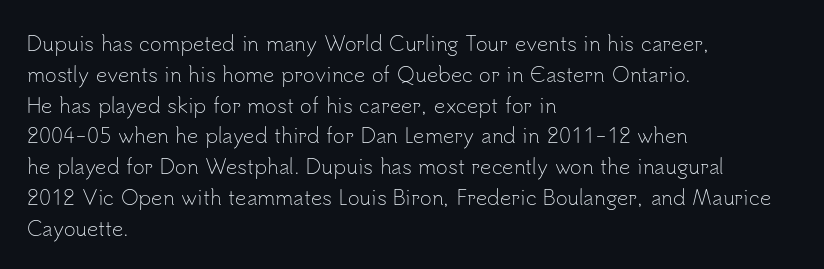
Unmarked baselines from the first word to the last. Between one letter and the next there's only the usual sliver of space. Left-aligned paragraph, ragged on the right. Compared with typical paragraphs, the rows here are spaced about the same. It's the straight-up-and-down kind of type.
